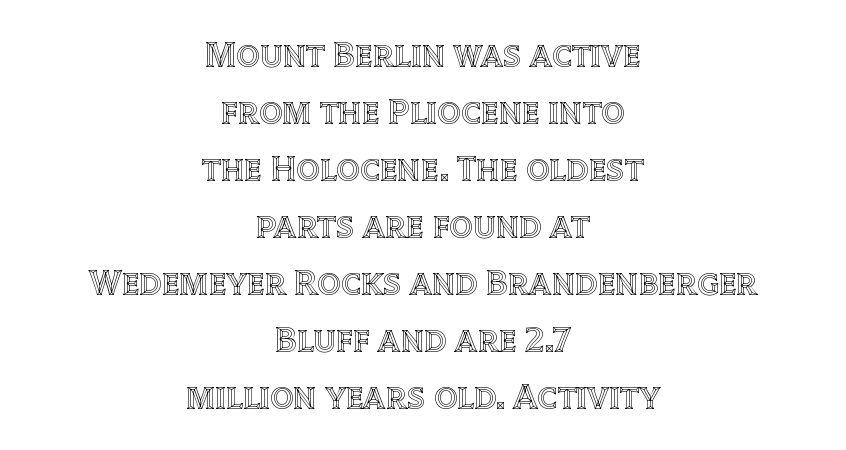
Compared with typical paragraphs, the rows here are spaced about the same. The area under the type is left untouched. This sample has the flowing, uneven cadence of proportional lettering. Alignment: centered. Look at the tracking — it's just the regular setting, nothing added. A roman cut, with each character standing at attention.
